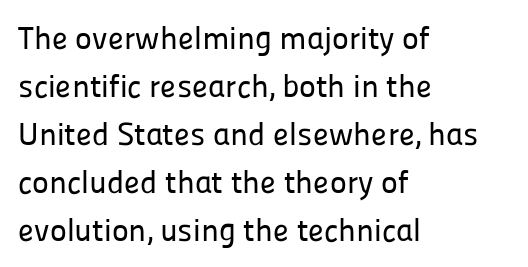
Q: Is the text italic (slanted)? A: No, it is upright.
Q: Is the typeface a serif or a sans-serif typeface? A: Sans-serif.
Q: Is the text underlined? A: No.
Q: How is the paragraph aligned? A: Left-aligned.
Q: Is the spacing between letters normal or unusually wide? A: Normal.
Q: Is the spacing between lines tight, normal or loose? A: Normal.
Q: Width (condensed, normal, or wide)? A: Normal.
Q: Stroke contrast? A: Low.
Q: x-height? A: Medium.
Q: Monospaced? A: No.
